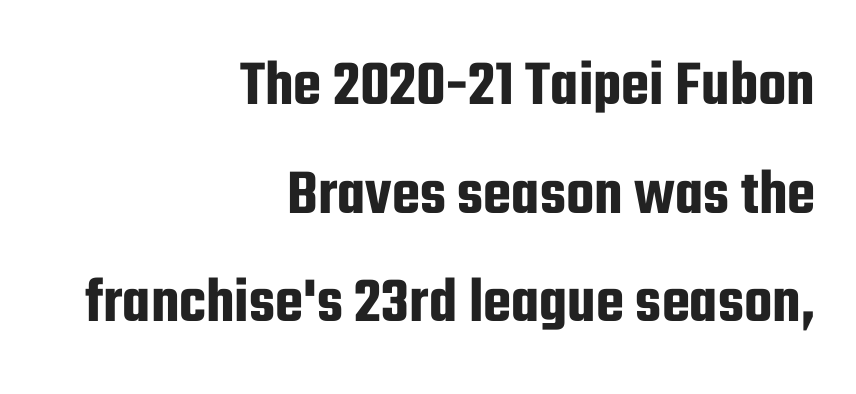
{"serif": "no", "italic": "no", "width": "condensed", "stroke_contrast": "low", "x_height": "medium", "monospaced": "no", "underline": "no", "align": "right", "line_spacing": "normal", "line_spacing_ratio": 1.67, "letter_spacing": "normal", "letter_spacing_em": 0.0, "glyph_px": 65}
